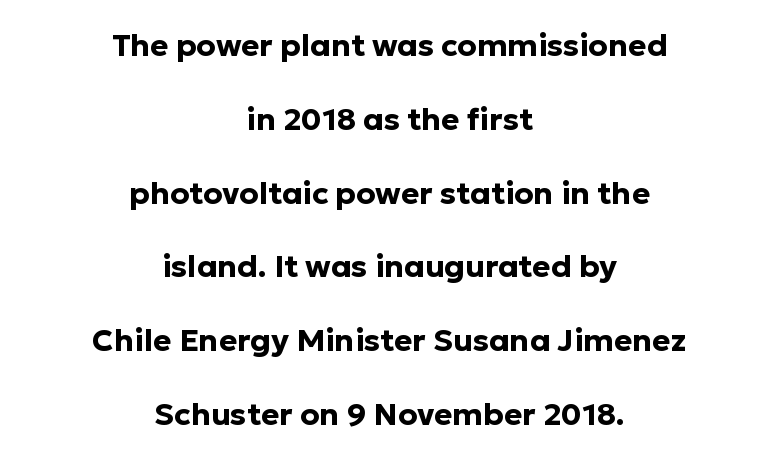
Q: Is the text bold? A: Yes.
Q: Is the text italic (slanted)? A: No, it is upright.
Q: Is the typeface a serif or a sans-serif typeface? A: Sans-serif.
Q: Is the text underlined? A: No.
Q: How is the paragraph aligned? A: Centered.
Q: Is the spacing between letters normal or unusually wide? A: Normal.
Q: Is the spacing between lines tight, normal or loose? A: Loose.
Q: Width (condensed, normal, or wide)? A: Normal.
Q: Stroke contrast? A: Low.
Q: x-height? A: Medium.
Q: Monospaced? A: No.
